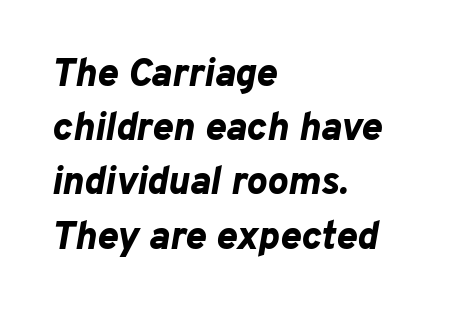
Looks like regular typesetting: each glyph gets only the width it needs. Plain, unruled lines of type. Vertical spacing — default. Is the block centered? No — it sits flush against the left margin. Compared with an ordinary text face, these strokes are far heavier — a full bold. Words appear dense and cohesive because spacing is normal.
